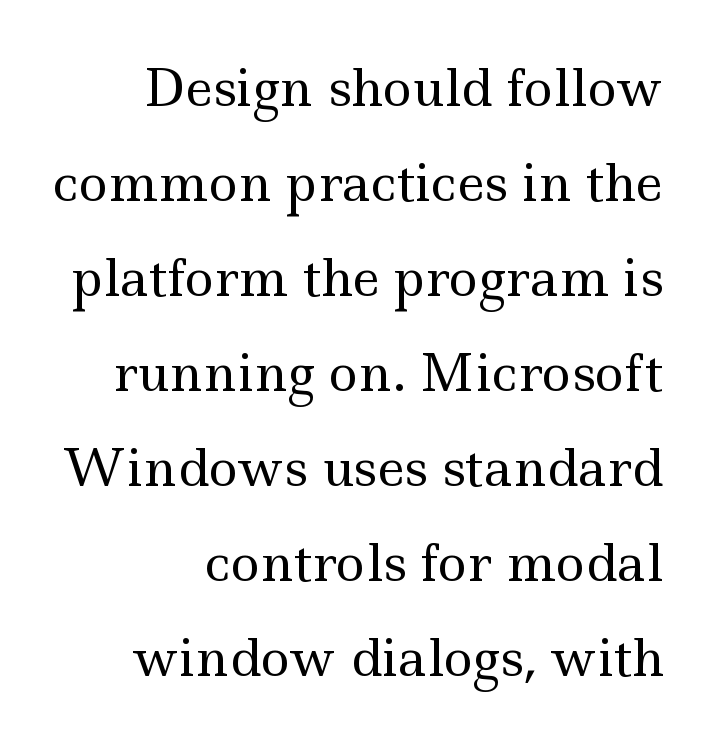
The image shows 50 px regular-weight, wide serif type, upright; set right-aligned, loose line spacing (1.9x), normal letter spacing, not underlined; a small x-height.
